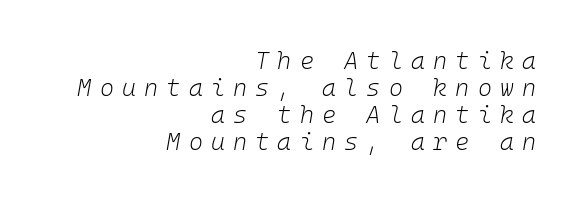
The image shows 24 px text type, italic (leaning right); set right-aligned, tight line spacing (1.13x), unusually wide letter spacing (+0.34 em), not underlined.
